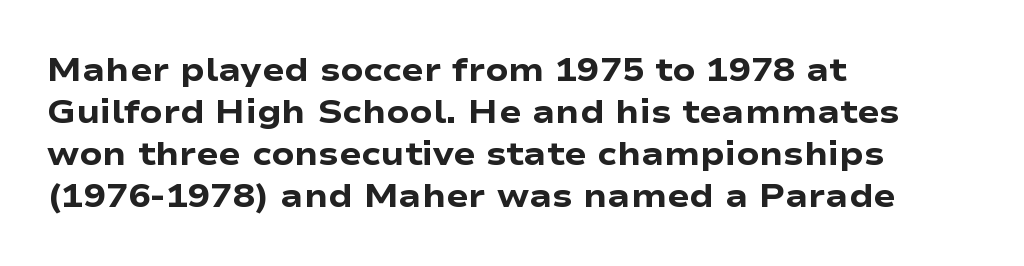
{"serif": "no", "italic": "no", "bold": "yes", "weight": "heavy", "width": "wide", "stroke_contrast": "low", "x_height": "medium", "monospaced": "no", "underline": "no", "align": "left", "line_spacing": "normal", "line_spacing_ratio": 1.27, "letter_spacing": "normal", "letter_spacing_em": 0.0, "glyph_px": 33}
